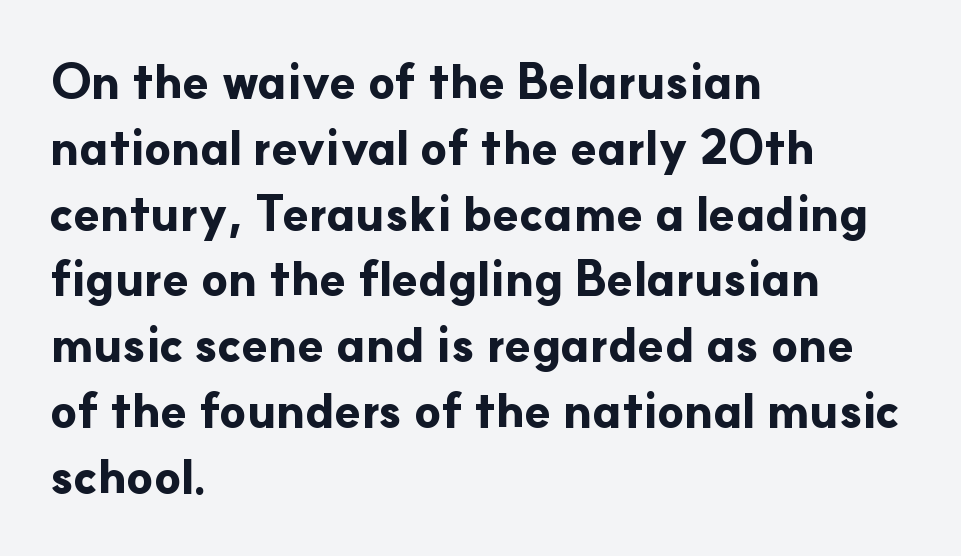
The image shows 48 px bold sans-serif type, upright; set left-aligned, normal line spacing (1.37x), normal letter spacing, not underlined; low stroke contrast and a small x-height.
